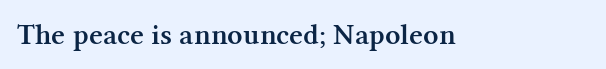
Note: serifs present on the glyphs. The letters advance in unequal steps, a hallmark of proportional type. The passage shown has conventional tracking throughout. Summary of weight: moderately heavy, a semibold. The area under the type is left untouched. A roman cut, with each character standing at attention.
